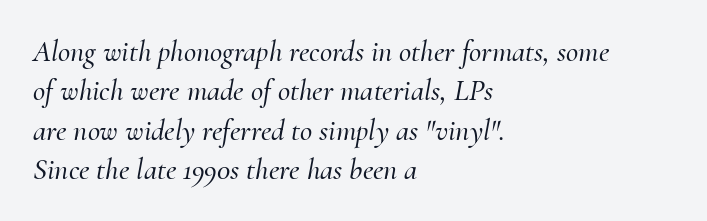
The image shows 30 px serif type, italic (leaning right); set left-aligned, normal line spacing (1.31x), normal letter spacing, not underlined; medium stroke contrast and a small x-height.
